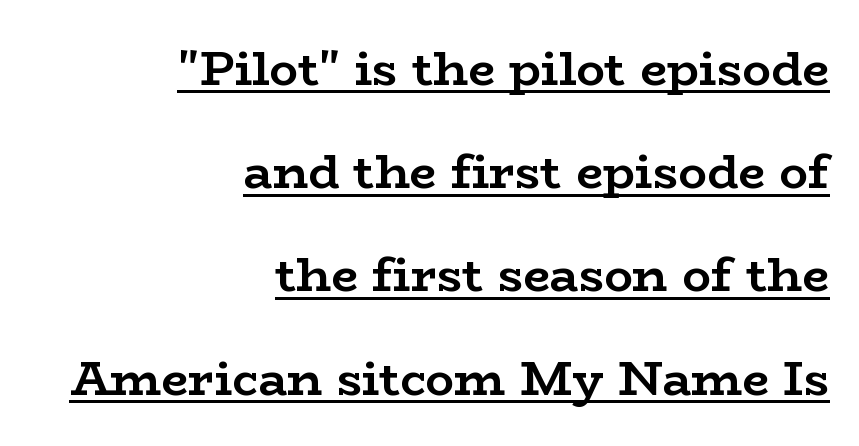
Q: Is the text bold? A: Yes.
Q: Is the text italic (slanted)? A: No, it is upright.
Q: Is the typeface a serif or a sans-serif typeface? A: Serif.
Q: Is the text underlined? A: Yes.
Q: How is the paragraph aligned? A: Right-aligned.
Q: Is the spacing between letters normal or unusually wide? A: Normal.
Q: Is the spacing between lines tight, normal or loose? A: Loose.
Q: Width (condensed, normal, or wide)? A: Wide.
Q: Stroke contrast? A: Low.
Q: x-height? A: Medium.
Q: Monospaced? A: No.
